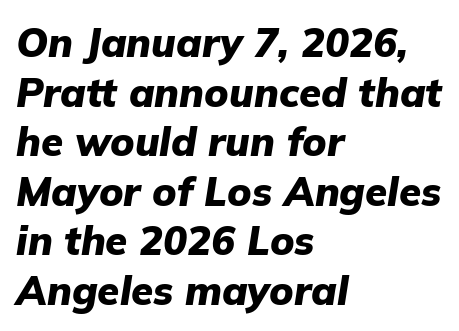
Q: Is the text bold? A: Yes.
Q: Is the text italic (slanted)? A: Yes, it leans right by about 9 degrees.
Q: Is the text underlined? A: No.
Q: How is the paragraph aligned? A: Left-aligned.
Q: Is the spacing between letters normal or unusually wide? A: Normal.
Q: Width (condensed, normal, or wide)? A: Normal.
Q: Stroke contrast? A: Low.
Q: x-height? A: Medium.
Q: Monospaced? A: No.
